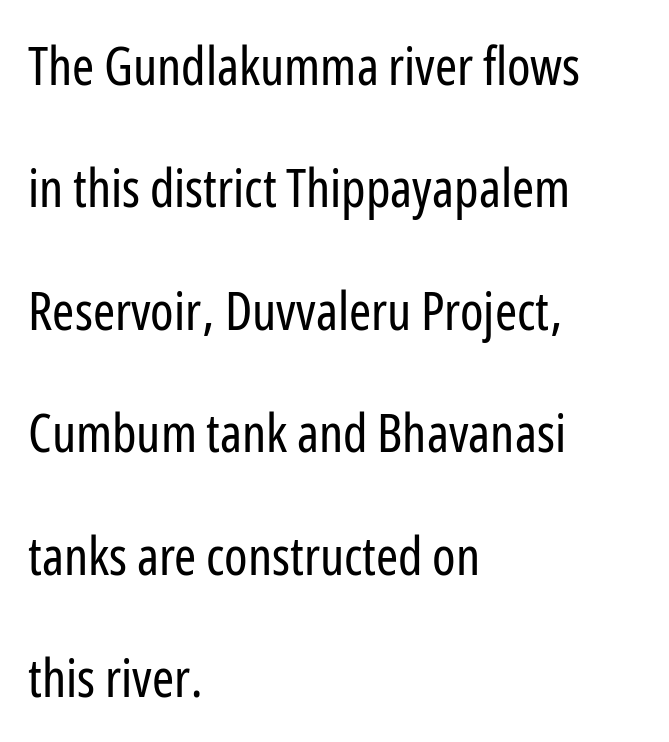
The face used here is proportionally spaced, like ordinary book or web type. The type family on display is of the sans-serif kind. Quick note: not italic, upright. Students, note that the glyphs here touch the page at normal intervals.
